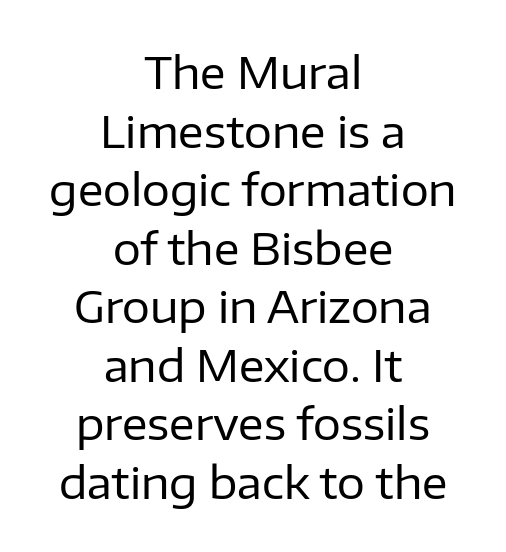
The text block is weighted toward neither margin, spreading evenly from the middle. The gaps between neighbouring characters are ordinary and unremarkable. The characters are drawn with everyday or finer stroke widths. A roman cut, with each character standing at attention. Notice how descenders clear the ascenders below comfortably — that's standard leading.
